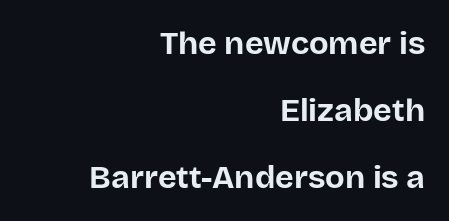
Q: Is the text bold? A: Yes.
Q: Is the text italic (slanted)? A: No, it is upright.
Q: Is the typeface a serif or a sans-serif typeface? A: Sans-serif.
Q: Is the text underlined? A: No.
Q: How is the paragraph aligned? A: Right-aligned.
Q: Is the spacing between letters normal or unusually wide? A: Normal.
Q: Is the spacing between lines tight, normal or loose? A: Loose.
Q: Width (condensed, normal, or wide)? A: Normal.
Q: Stroke contrast? A: Low.
Q: x-height? A: Large.
Q: Monospaced? A: No.
